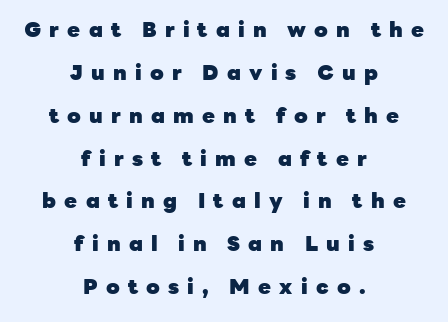
The image shows 21 px bold type, upright; set centered, loose line spacing (2.04x), unusually wide letter spacing (+0.39 em), not underlined.
